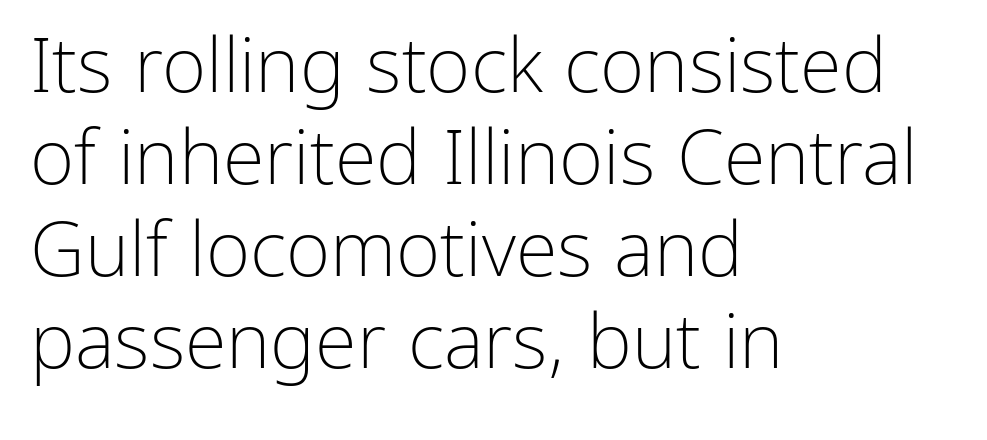
The image shows 76 px light sans-serif type, upright; set left-aligned, line spacing 1.21x, normal letter spacing, not underlined; low stroke contrast and a medium x-height.
